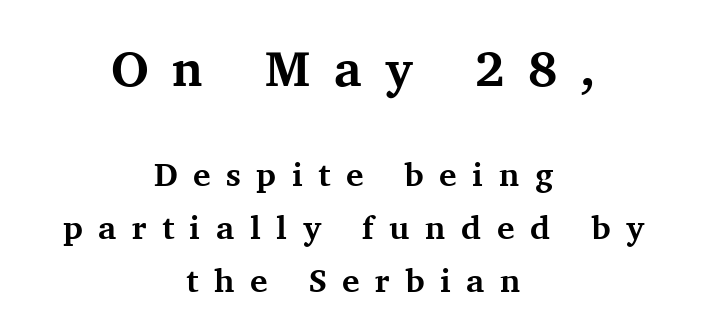
{"serif": "yes", "italic": "no", "bold": "yes", "weight": "bold", "width": "normal", "stroke_contrast": "medium", "x_height": "medium", "monospaced": "no", "underline": "no", "align": "center", "line_spacing": "normal", "line_spacing_ratio": 1.6, "letter_spacing": "wide", "letter_spacing_em": 0.47, "larger_block": "first", "size_ratio": 1.52, "glyph_px": 50}
